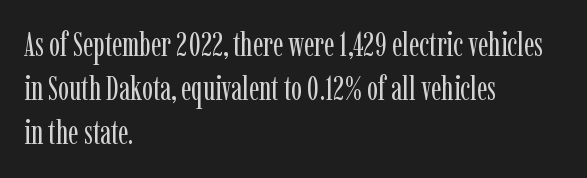
The image shows 33 px regular-weight, condensed serif type, upright; set left-aligned, normal line spacing (1.34x), normal letter spacing, not underlined; low stroke contrast and a medium x-height.
